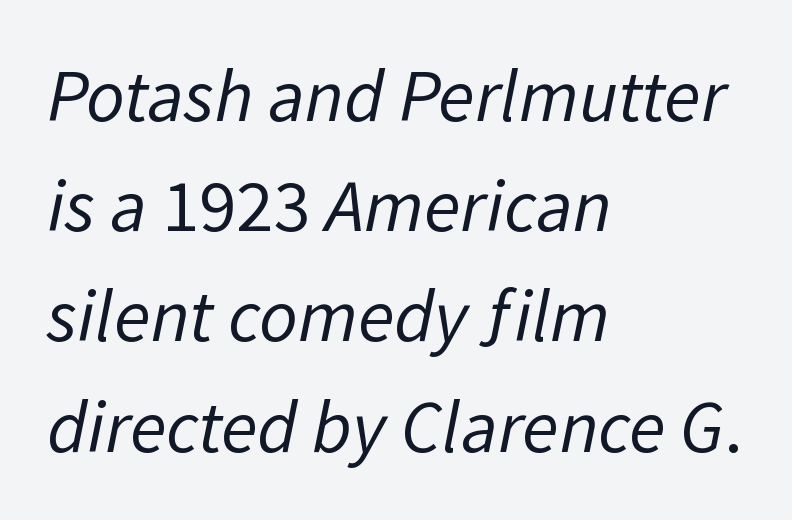
Q: Is the text bold? A: No.
Q: Is the typeface a serif or a sans-serif typeface? A: Sans-serif.
Q: Is the text underlined? A: No.
Q: How is the paragraph aligned? A: Left-aligned.
Q: Is the spacing between letters normal or unusually wide? A: Normal.
Q: Is the spacing between lines tight, normal or loose? A: Normal.
Q: Width (condensed, normal, or wide)? A: Normal.
Q: Stroke contrast? A: Low.
Q: x-height? A: Medium.
Q: Monospaced? A: No.
